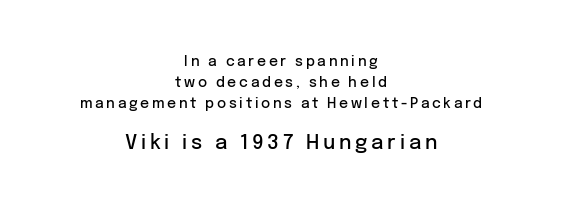
The image shows 20 px text type, upright; set centered, normal line spacing (1.5x), not underlined; the second (bottom) block is 1.43x larger.
